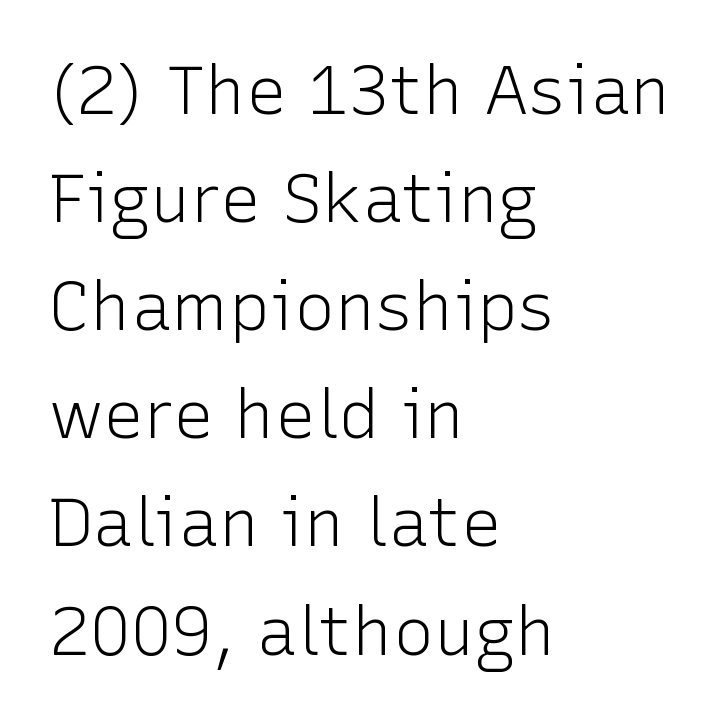
This sample has the flowing, uneven cadence of proportional lettering. Tracking value appears to be zero — textbook default spacing. One glance says typical: line gaps are just what's usual. Teacher's note: observe the even left margin — that is flush-left alignment.
